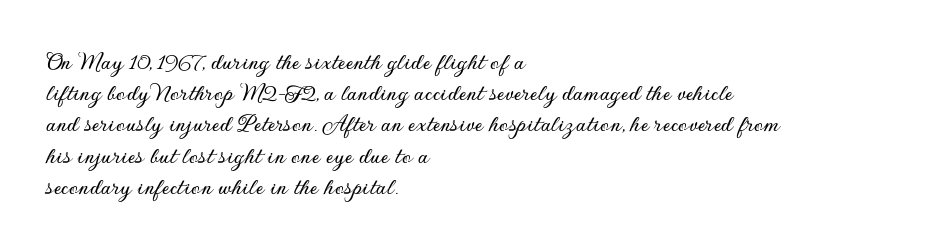
The passage is arranged the way most books set body copy — flush left. The rendering keeps characters at their native spacing. Honestly, there is no underline to notice here at all.
